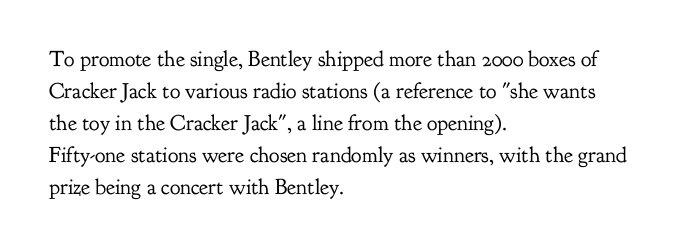
Weight: in the light-to-regular range. These lines keep a tight, regular rhythm from letter to letter. Any mark beneath the type? The region is blank. Left-aligned paragraph, ragged on the right. If you drew a line through each stem, it would be perfectly vertical. Honestly, the row spacing looks completely unremarkable.
